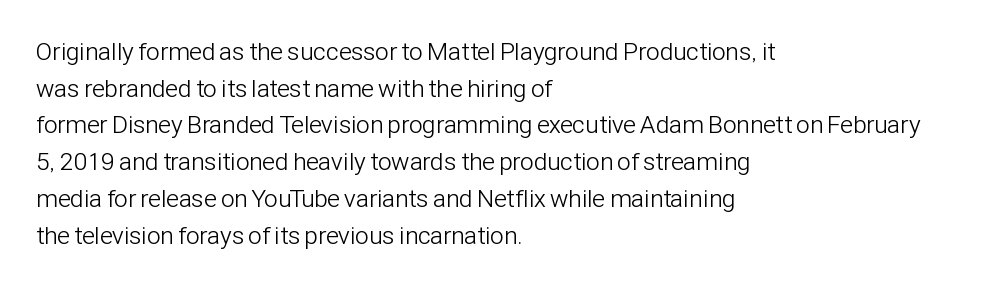
Q: Is the text bold? A: No.
Q: Is the text italic (slanted)? A: No, it is upright.
Q: Is the text underlined? A: No.
Q: How is the paragraph aligned? A: Left-aligned.
Q: Is the spacing between letters normal or unusually wide? A: Normal.
Q: Is the spacing between lines tight, normal or loose? A: Normal.
